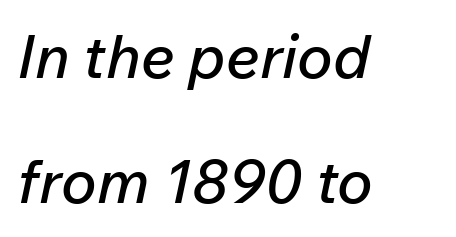
Typeset ragged right — the left edge is the straight one. Lines of text with bare space underneath. Vertical spacing — loose. What stands out about the letter spacing? Nothing — it is the standard amount.
